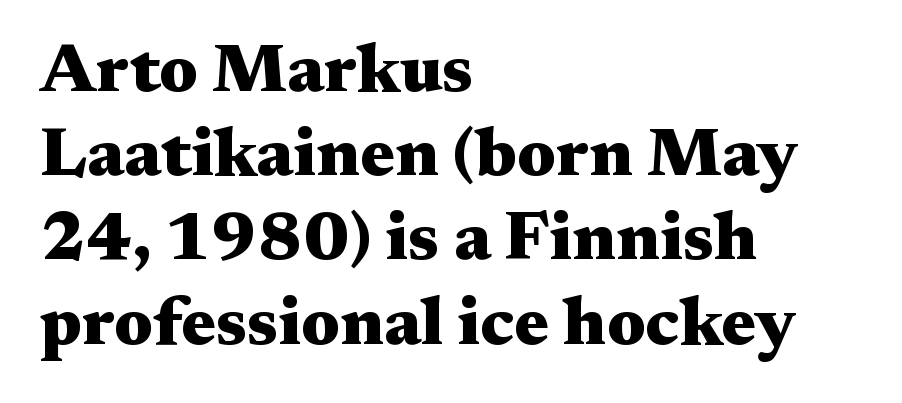
Inter-character spacing is left at the font's built-in metrics. Think of a printed novel: that variable character pitch is what you see here. The strokes are fattened all the way to bold. These lines stack with their left ends in a neat column. Posture: straight, roman, zero tilt.
